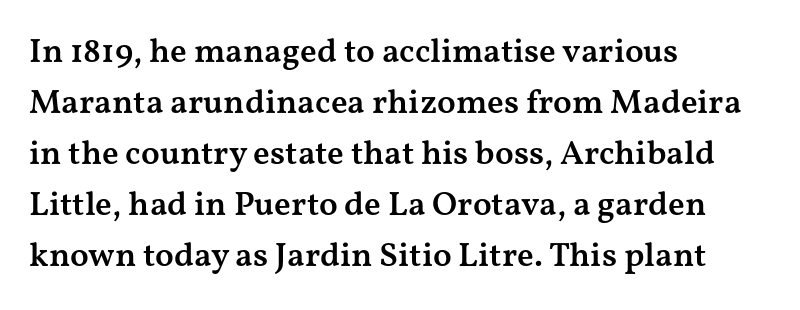
{"serif": "yes", "italic": "no", "bold": "semi", "weight": "semibold", "width": "wide", "stroke_contrast": "medium", "x_height": "medium", "monospaced": "no", "underline": "no", "align": "left", "line_spacing": "normal", "line_spacing_ratio": 1.5, "letter_spacing": "normal", "letter_spacing_em": 0.0, "glyph_px": 34}
